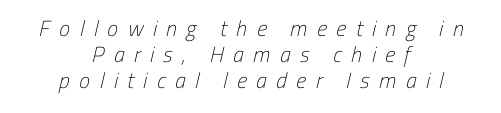
The image shows 22 px text type; set centered, line spacing 1.18x, unusually wide letter spacing (+0.43 em), not underlined.
